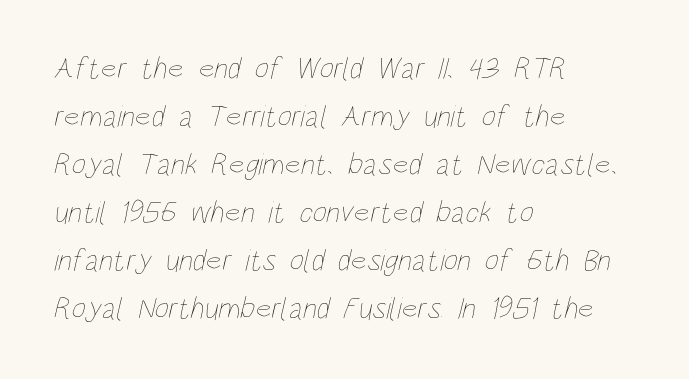
{"bold": "no", "weight": "thin", "width": "condensed", "stroke_contrast": "low", "x_height": "large", "monospaced": "no", "underline": "no", "align": "left", "line_spacing": "normal", "line_spacing_ratio": 1.55, "letter_spacing": "normal", "letter_spacing_em": 0.0, "glyph_px": 31}
